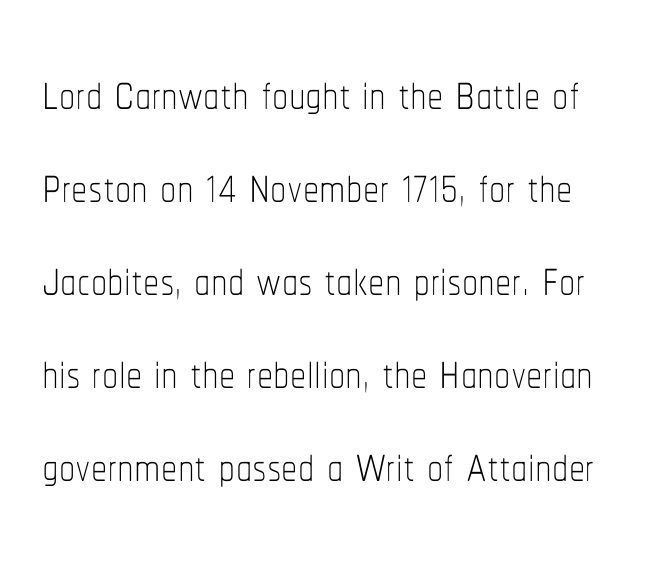
A normal amount of white space separates one row of letters from the next. Designer's note — italics off, roman on. The letters sit at their default tracking, neither squeezed nor spread. The words here are not underlined. The face used here is proportionally spaced, like ordinary book or web type.
